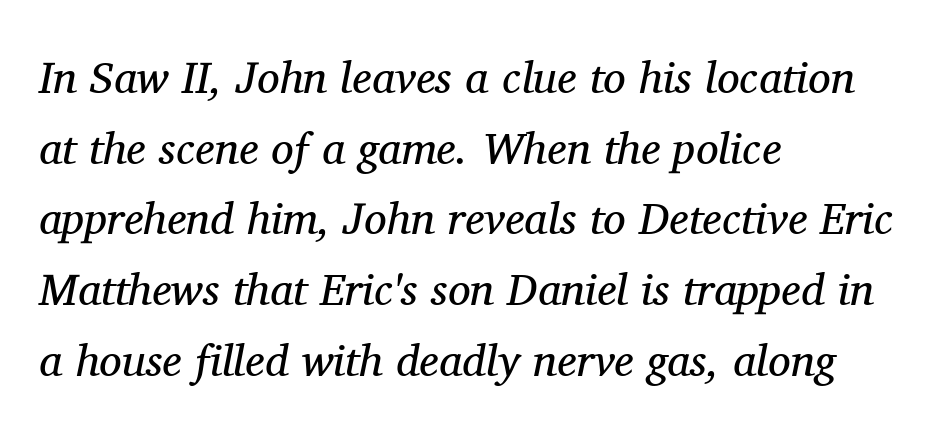
Q: Is the text bold? A: No.
Q: Is the text italic (slanted)? A: Yes, it leans right by about 11 degrees.
Q: Is the typeface a serif or a sans-serif typeface? A: Serif.
Q: Is the text underlined? A: No.
Q: How is the paragraph aligned? A: Left-aligned.
Q: Is the spacing between letters normal or unusually wide? A: Normal.
Q: Is the spacing between lines tight, normal or loose? A: Normal.
Q: Width (condensed, normal, or wide)? A: Normal.
Q: Stroke contrast? A: Medium.
Q: x-height? A: Medium.
Q: Monospaced? A: No.
